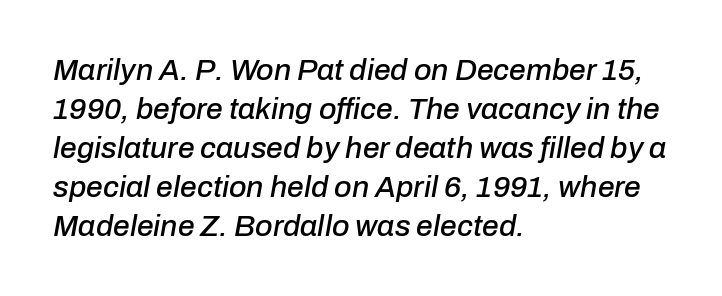
The image shows 30 px text type, italic (leaning right); set left-aligned, normal line spacing (1.3x), normal letter spacing, not underlined; low stroke contrast and a medium x-height.
